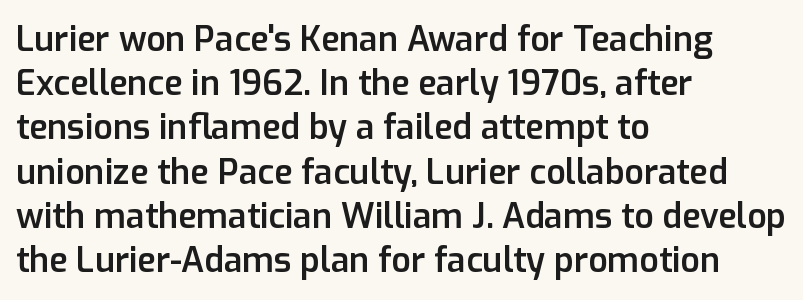
The image shows 34 px semibold sans-serif type, upright; set left-aligned, normal line spacing (1.3x), normal letter spacing, not underlined; low stroke contrast and a medium x-height.
